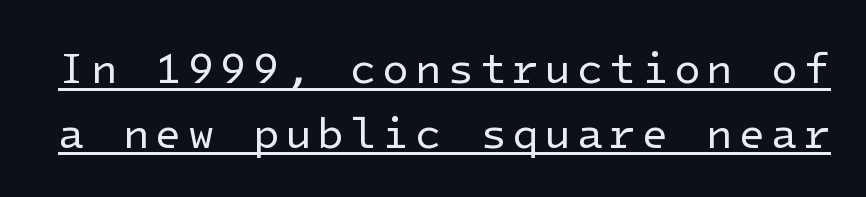
Q: Is the text bold? A: No.
Q: Is the text italic (slanted)? A: No, it is upright.
Q: Is the typeface a serif or a sans-serif typeface? A: Sans-serif.
Q: Is the text underlined? A: Yes.
Q: Is the spacing between lines tight, normal or loose? A: Normal.
Q: Width (condensed, normal, or wide)? A: Normal.
Q: Stroke contrast? A: Low.
Q: x-height? A: Medium.
